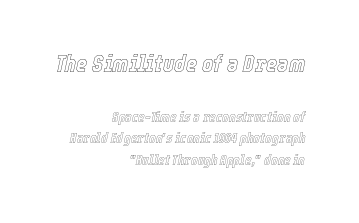
These lines are set flush right with a ragged left edge. Compared with typical paragraphs, the rows here are spaced about the same. Students, note that the glyphs here touch the page at normal intervals. The first block has been scaled up relative to the second. Notice how the stems are inclined rather than vertical — that's the hallmark of italics. The space beneath each line is pristine and unruled.
